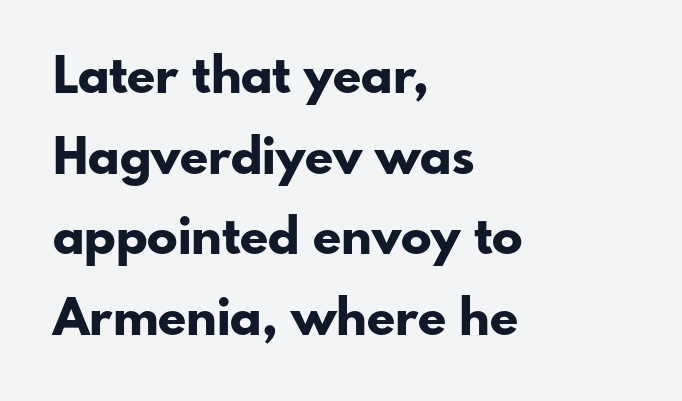
The image shows 51 px bold sans-serif type, upright; set left-aligned, normal line spacing (1.58x), normal letter spacing, not underlined; low stroke contrast and a small x-height.
